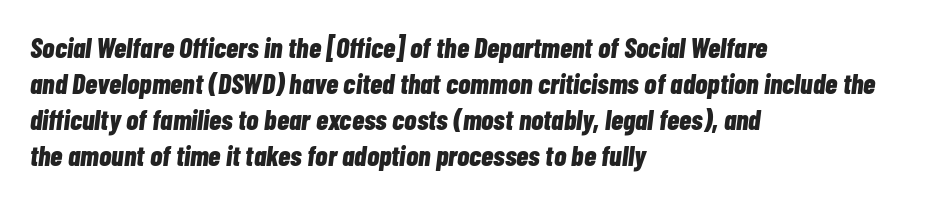
Q: Is the text bold? A: Yes.
Q: Is the text italic (slanted)? A: Yes, it leans right by about 7 degrees.
Q: Is the text underlined? A: No.
Q: How is the paragraph aligned? A: Left-aligned.
Q: Is the spacing between letters normal or unusually wide? A: Normal.
Q: Is the spacing between lines tight, normal or loose? A: Normal.
Q: Width (condensed, normal, or wide)? A: Condensed.
Q: Stroke contrast? A: Low.
Q: x-height? A: Medium.
Q: Monospaced? A: No.
